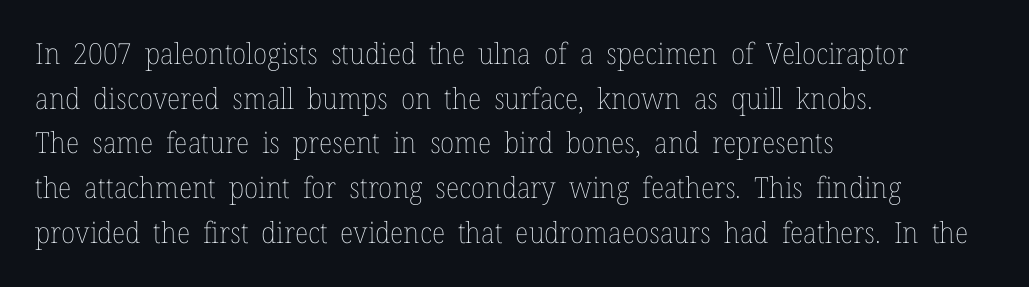
The type is set solid horizontally, with unmodified tracking. The letters advance in unequal steps, a hallmark of proportional type. Is the type heavy? It reads as light-to-regular instead. Quick note: interline space is typical. Underline: absent.
